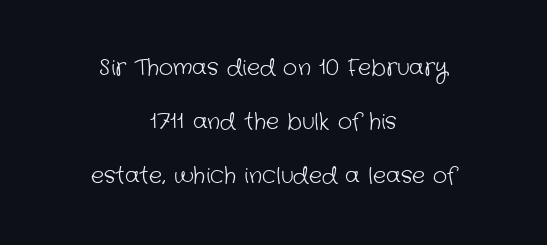
The rendering positions every line midway between the sides. Words float on clear page, feet unadorned. Leading: increased. What stands out about the letter spacing? Nothing — it is the standard amount. Compared with a typical body face, this is equally light or lighter still.
